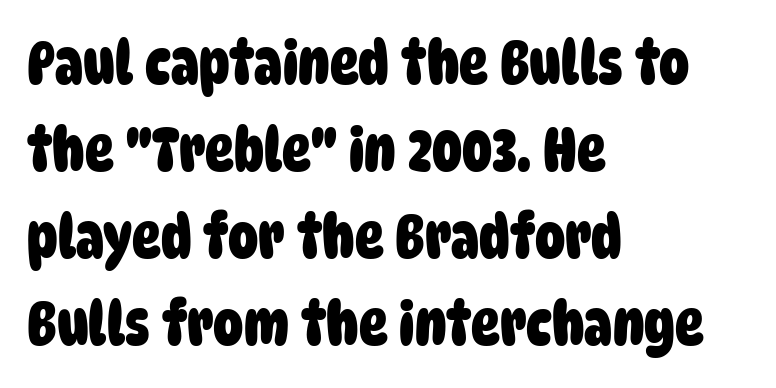
The image shows 60 px heavy, condensed sans-serif type; set left-aligned, normal line spacing (1.45x), normal letter spacing, not underlined; low stroke contrast and a large x-height.
